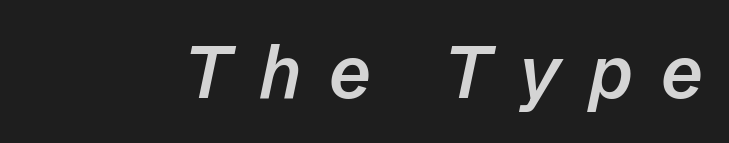
Q: Is the text bold? A: Semi-bold.
Q: Is the text italic (slanted)? A: Yes, it leans right by about 12 degrees.
Q: Is the text underlined? A: No.
Q: Is the spacing between letters normal or unusually wide? A: Unusually wide.
Q: Width (condensed, normal, or wide)? A: Normal.
Q: Stroke contrast? A: Low.
Q: x-height? A: Medium.
Q: Monospaced? A: No.
